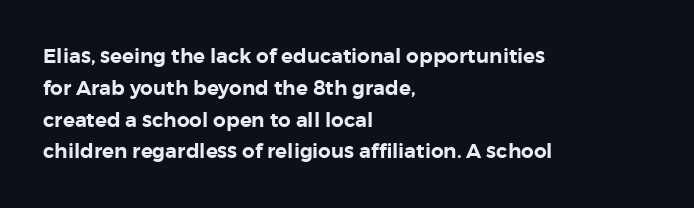
The letterforms sit shoulder to shoulder at normal distance. Ordinary non-slanted type is in use. All the whitespace from short lines collects on the right. The space between consecutive lines is moderate. The area under the type is left untouched.
